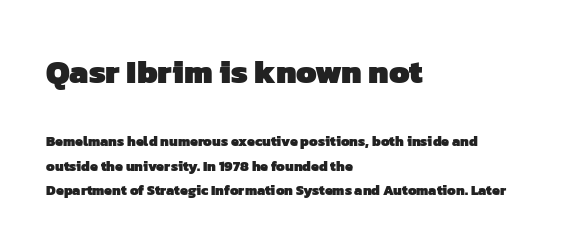
Its strokes are broad and dark, the hallmark of bold type. These lines are set flush left with a ragged right edge. Of the two passages, the one on top uses the larger point size. In terms of letterspacing, this is plain default setting. Note the varied advance widths — an 'i' is clearly narrower than an 'm'. What kind of face is this? One without serifs — a sans.
